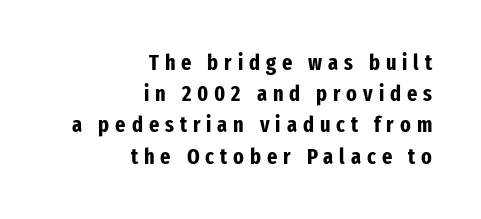
{"italic": "no", "bold": "yes", "underline": "no", "align": "right", "line_spacing": "normal", "line_spacing_ratio": 1.42, "letter_spacing": "wide", "letter_spacing_em": 0.27, "glyph_px": 22}
